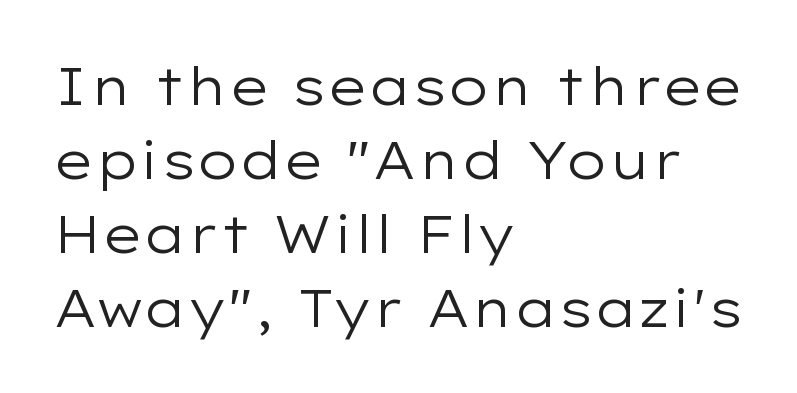
{"serif": "no", "italic": "no", "bold": "no", "weight": "regular", "width": "wide", "stroke_contrast": "low", "x_height": "medium", "monospaced": "no", "underline": "no", "align": "left", "line_spacing": "normal", "line_spacing_ratio": 1.42, "letter_spacing": "normal", "letter_spacing_em": 0.0, "glyph_px": 52}
